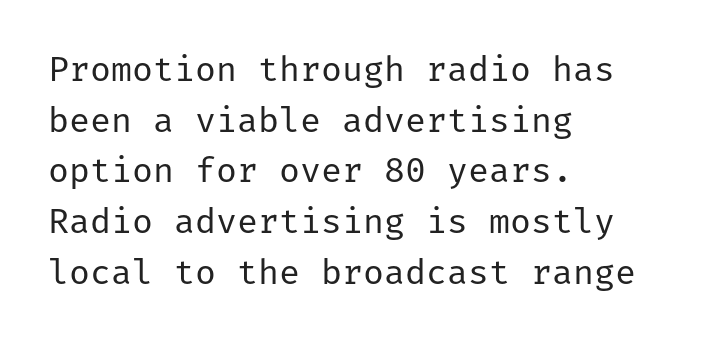
Q: Is the text bold? A: No.
Q: Is the text italic (slanted)? A: No, it is upright.
Q: Is the typeface a serif or a sans-serif typeface? A: Sans-serif.
Q: Is the text underlined? A: No.
Q: How is the paragraph aligned? A: Left-aligned.
Q: Is the spacing between letters normal or unusually wide? A: Normal.
Q: Is the spacing between lines tight, normal or loose? A: Normal.
Q: Width (condensed, normal, or wide)? A: Normal.
Q: Stroke contrast? A: Low.
Q: x-height? A: Medium.
